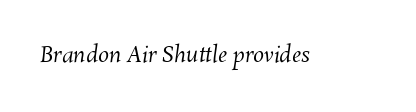
{"bold": "no", "underline": "no", "letter_spacing": "normal", "letter_spacing_em": 0.0, "glyph_px": 22}
